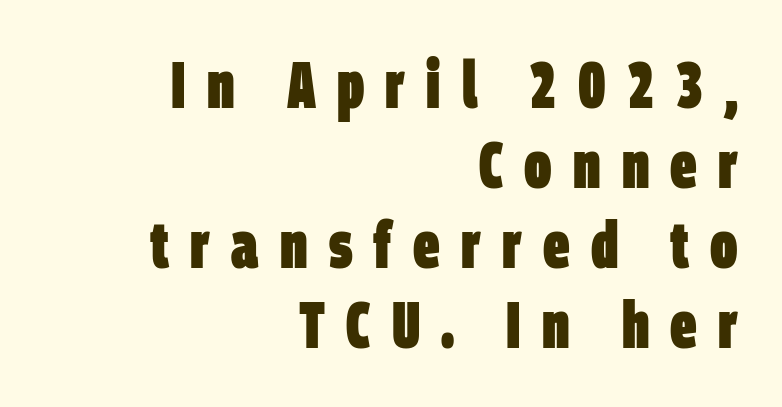
Q: Is the text bold? A: Yes.
Q: Is the typeface a serif or a sans-serif typeface? A: Sans-serif.
Q: Is the text underlined? A: No.
Q: How is the paragraph aligned? A: Right-aligned.
Q: Is the spacing between letters normal or unusually wide? A: Unusually wide.
Q: Width (condensed, normal, or wide)? A: Condensed.
Q: Stroke contrast? A: Low.
Q: x-height? A: Large.
Q: Monospaced? A: No.
